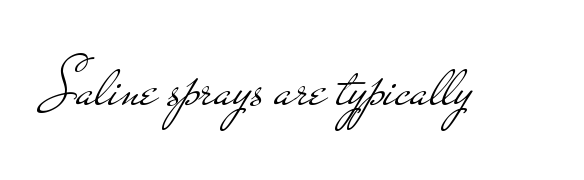
{"serif": "no", "bold": "no", "weight": "light", "width": "wide", "stroke_contrast": "low", "x_height": "small", "monospaced": "no", "underline": "no", "letter_spacing": "normal", "letter_spacing_em": 0.0, "glyph_px": 65}
